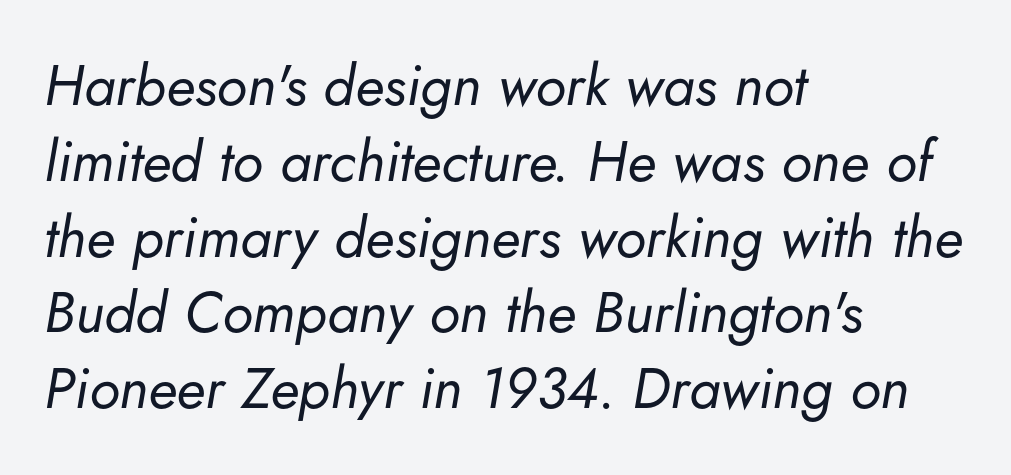
Q: Is the text bold? A: No.
Q: Is the text italic (slanted)? A: Yes, it leans right by about 5 degrees.
Q: Is the text underlined? A: No.
Q: How is the paragraph aligned? A: Left-aligned.
Q: Is the spacing between letters normal or unusually wide? A: Normal.
Q: Is the spacing between lines tight, normal or loose? A: Normal.
Q: Width (condensed, normal, or wide)? A: Normal.
Q: Stroke contrast? A: Low.
Q: x-height? A: Small.
Q: Monospaced? A: No.
